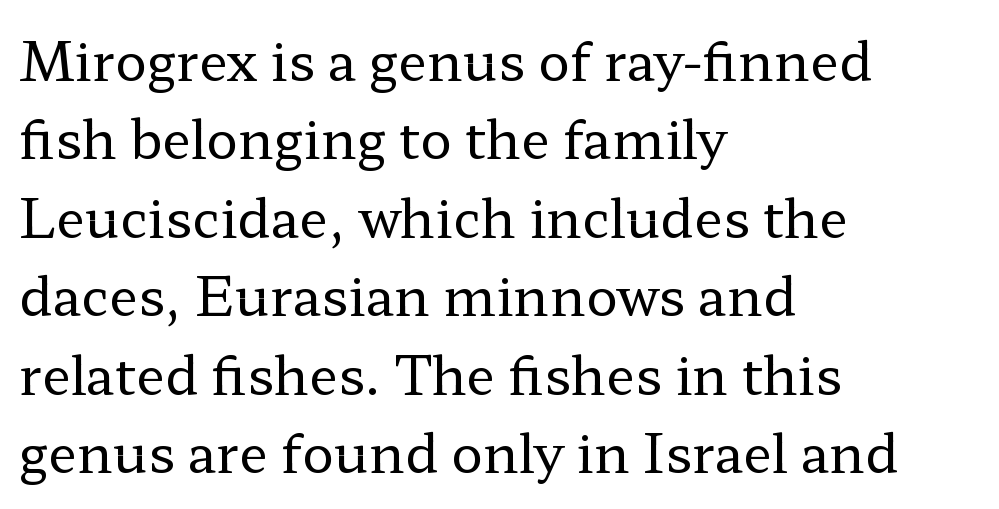
Q: Is the text bold? A: No.
Q: Is the text italic (slanted)? A: No, it is upright.
Q: Is the typeface a serif or a sans-serif typeface? A: Serif.
Q: Is the text underlined? A: No.
Q: How is the paragraph aligned? A: Left-aligned.
Q: Is the spacing between letters normal or unusually wide? A: Normal.
Q: Is the spacing between lines tight, normal or loose? A: Normal.
Q: Width (condensed, normal, or wide)? A: Wide.
Q: Stroke contrast? A: Low.
Q: x-height? A: Medium.
Q: Monospaced? A: No.
